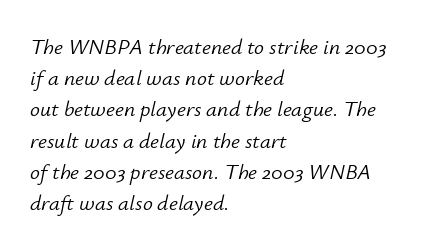
Glyph-to-glyph distance matches everyday printed text. The words here are not underlined. Stems and bowls with no extra thickness — not bold. One glance says typical: line gaps are just what's usual. Every character sits at an angle, as italics do.
